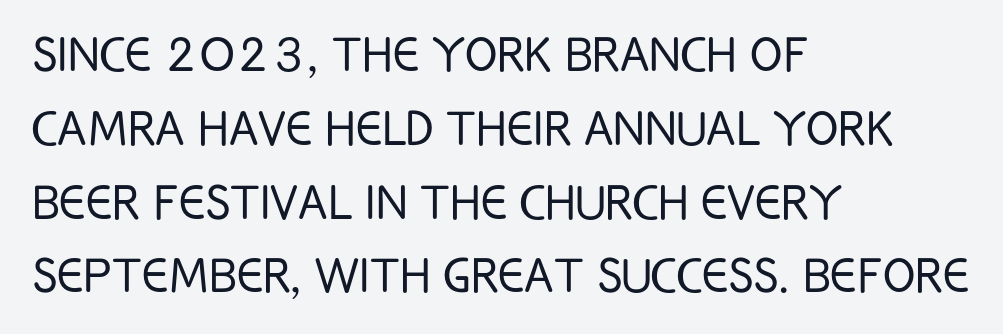
Q: Is the text bold? A: No.
Q: Is the text italic (slanted)? A: No, it is upright.
Q: Is the typeface a serif or a sans-serif typeface? A: Sans-serif.
Q: Is the text underlined? A: No.
Q: How is the paragraph aligned? A: Left-aligned.
Q: Is the spacing between letters normal or unusually wide? A: Normal.
Q: Width (condensed, normal, or wide)? A: Condensed.
Q: Stroke contrast? A: Low.
Q: x-height? A: Large.
Q: Monospaced? A: No.
